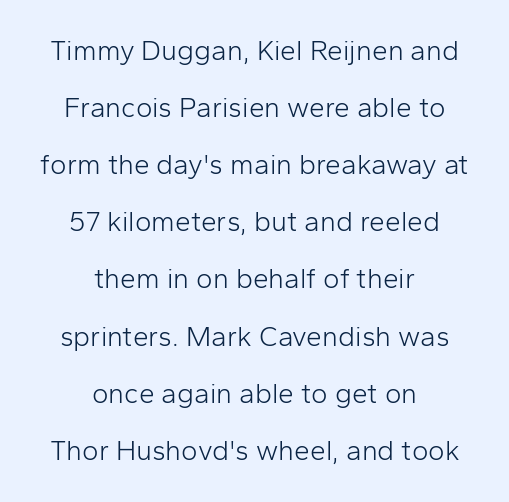
Q: Is the text bold? A: No.
Q: Is the text italic (slanted)? A: No, it is upright.
Q: Is the typeface a serif or a sans-serif typeface? A: Sans-serif.
Q: Is the text underlined? A: No.
Q: How is the paragraph aligned? A: Centered.
Q: Is the spacing between letters normal or unusually wide? A: Normal.
Q: Is the spacing between lines tight, normal or loose? A: Loose.
Q: Width (condensed, normal, or wide)? A: Normal.
Q: Stroke contrast? A: Low.
Q: x-height? A: Medium.
Q: Monospaced? A: No.
